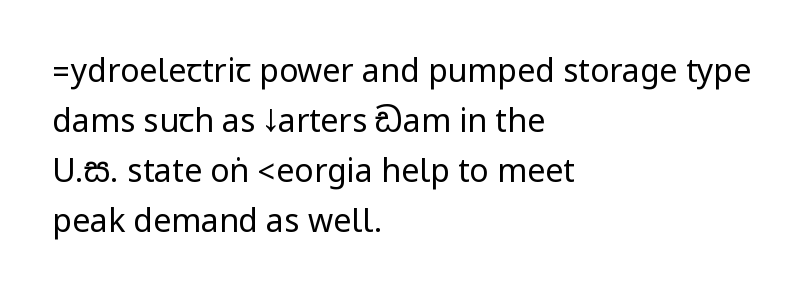
{"serif": "no", "italic": "no", "bold": "no", "weight": "regular", "width": "condensed", "stroke_contrast": "low", "underline": "no", "align": "left", "line_spacing": "normal", "line_spacing_ratio": 1.56, "letter_spacing": "normal", "letter_spacing_em": 0.0, "glyph_px": 32}
